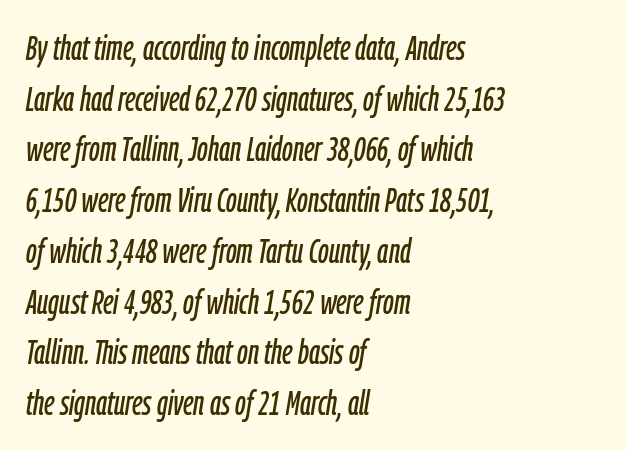
Q: Is the text italic (slanted)? A: Yes, it leans right by about 9 degrees.
Q: Is the text underlined? A: No.
Q: How is the paragraph aligned? A: Left-aligned.
Q: Is the spacing between letters normal or unusually wide? A: Normal.
Q: Is the spacing between lines tight, normal or loose? A: Normal.
Q: Width (condensed, normal, or wide)? A: Condensed.
Q: Stroke contrast? A: Low.
Q: x-height? A: Medium.
Q: Monospaced? A: No.
